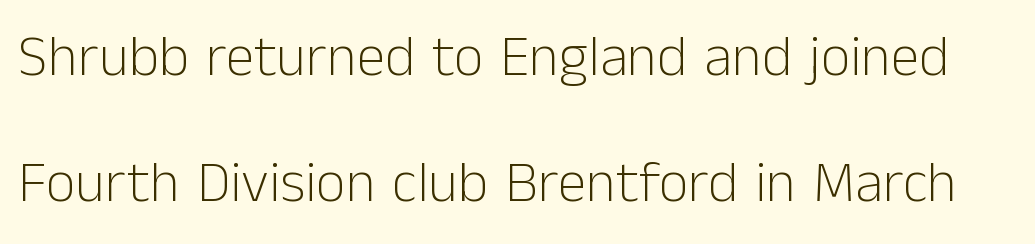
The image shows 58 px light sans-serif type, upright; set loose line spacing (2.17x), normal letter spacing, not underlined; low stroke contrast and a medium x-height.
